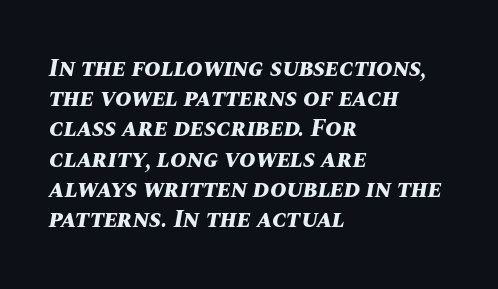
{"italic": "yes", "lean": "right", "slant_degrees": 10, "bold": "yes", "underline": "no", "align": "left", "line_spacing_ratio": 1.21, "letter_spacing": "normal", "letter_spacing_em": 0.0, "glyph_px": 25}
